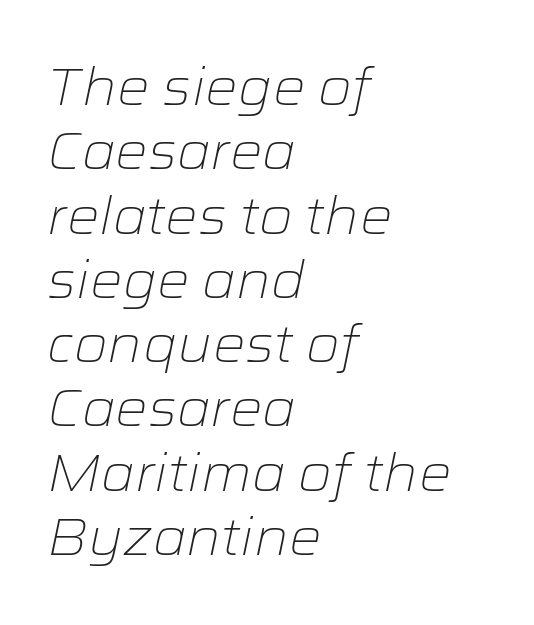
{"italic": "yes", "lean": "right", "slant_degrees": 12, "bold": "no", "weight": "light", "width": "wide", "stroke_contrast": "low", "x_height": "medium", "monospaced": "no", "underline": "no", "align": "left", "line_spacing": "normal", "line_spacing_ratio": 1.26, "letter_spacing": "normal", "letter_spacing_em": 0.0, "glyph_px": 51}
